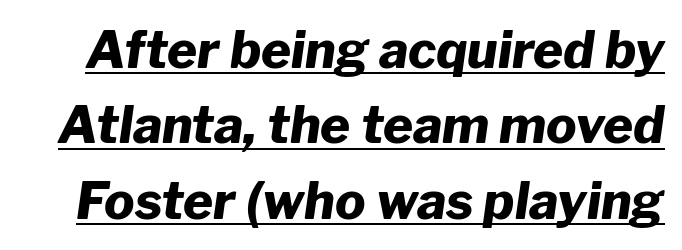
The image shows 51 px heavy type, italic (leaning right); set normal line spacing (1.48x), normal letter spacing, underlined; low stroke contrast and a medium x-height.
